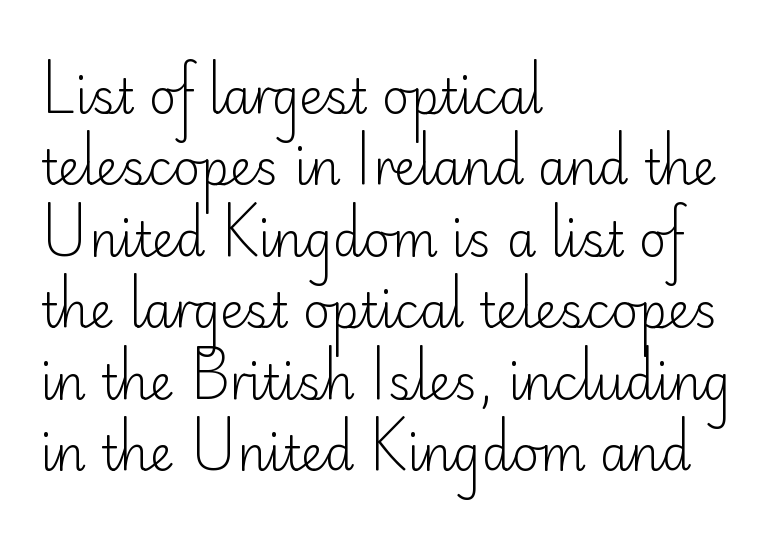
Q: Is the text bold? A: No.
Q: Is the text italic (slanted)? A: No, it is upright.
Q: Is the typeface a serif or a sans-serif typeface? A: Sans-serif.
Q: Is the text underlined? A: No.
Q: How is the paragraph aligned? A: Left-aligned.
Q: Is the spacing between letters normal or unusually wide? A: Normal.
Q: Is the spacing between lines tight, normal or loose? A: Normal.
Q: Width (condensed, normal, or wide)? A: Normal.
Q: Stroke contrast? A: Low.
Q: x-height? A: Small.
Q: Monospaced? A: No.
